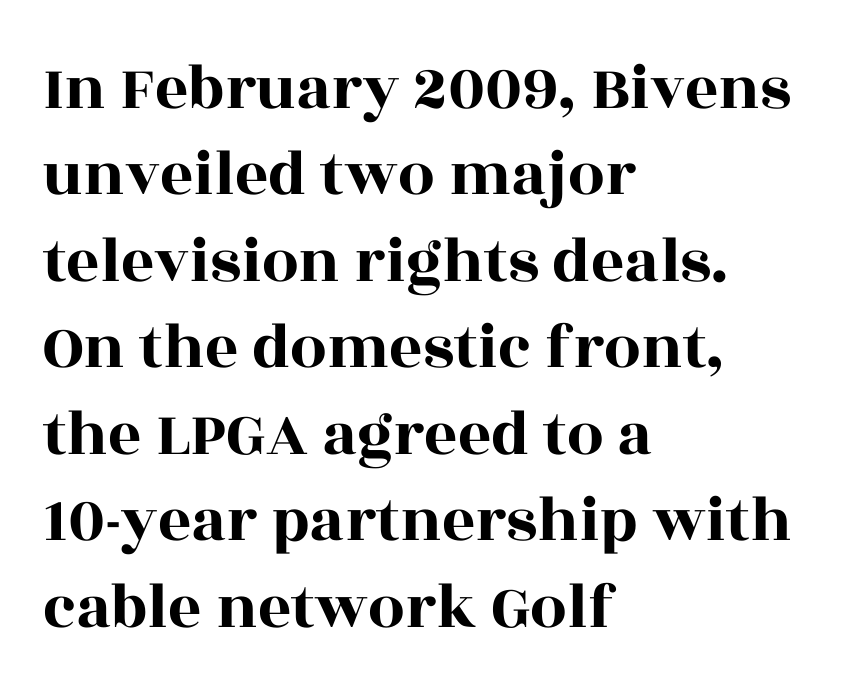
Q: Is the text italic (slanted)? A: No, it is upright.
Q: Is the typeface a serif or a sans-serif typeface? A: Serif.
Q: Is the text underlined? A: No.
Q: How is the paragraph aligned? A: Left-aligned.
Q: Is the spacing between letters normal or unusually wide? A: Normal.
Q: Is the spacing between lines tight, normal or loose? A: Normal.
Q: Width (condensed, normal, or wide)? A: Wide.
Q: x-height? A: Large.
Q: Monospaced? A: No.
